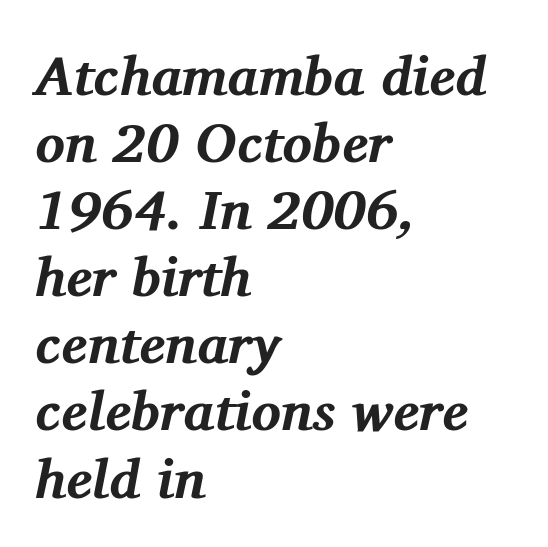
Q: Is the text bold? A: Yes.
Q: Is the text italic (slanted)? A: Yes, it leans right by about 11 degrees.
Q: Is the typeface a serif or a sans-serif typeface? A: Serif.
Q: Is the text underlined? A: No.
Q: How is the paragraph aligned? A: Left-aligned.
Q: Is the spacing between letters normal or unusually wide? A: Normal.
Q: Width (condensed, normal, or wide)? A: Normal.
Q: Stroke contrast? A: Medium.
Q: x-height? A: Medium.
Q: Monospaced? A: No.
